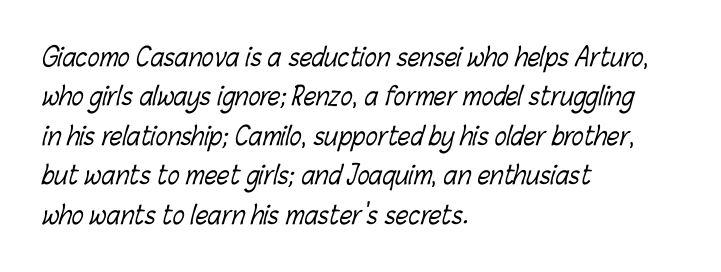
Descenders are the only things crossing below the line. Unbolded letterforms with no extra heft. The rows are spaced the way most documents space them. Where is the straight margin? On the left.
